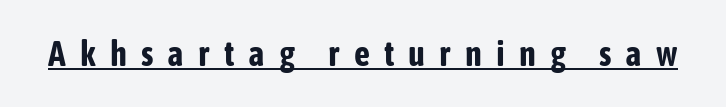
Q: Is the text bold? A: Yes.
Q: Is the text italic (slanted)? A: No, it is upright.
Q: Is the typeface a serif or a sans-serif typeface? A: Sans-serif.
Q: Is the text underlined? A: Yes.
Q: Is the spacing between letters normal or unusually wide? A: Unusually wide.
Q: Width (condensed, normal, or wide)? A: Condensed.
Q: Stroke contrast? A: Low.
Q: x-height? A: Medium.
Q: Monospaced? A: No.
